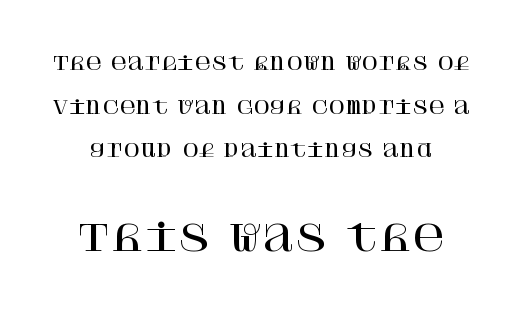
The image shows 36 px serif type, upright; set loose line spacing (2.43x), normal letter spacing, not underlined; the second (bottom) block is 2.0x larger; high stroke contrast and a large x-height.
